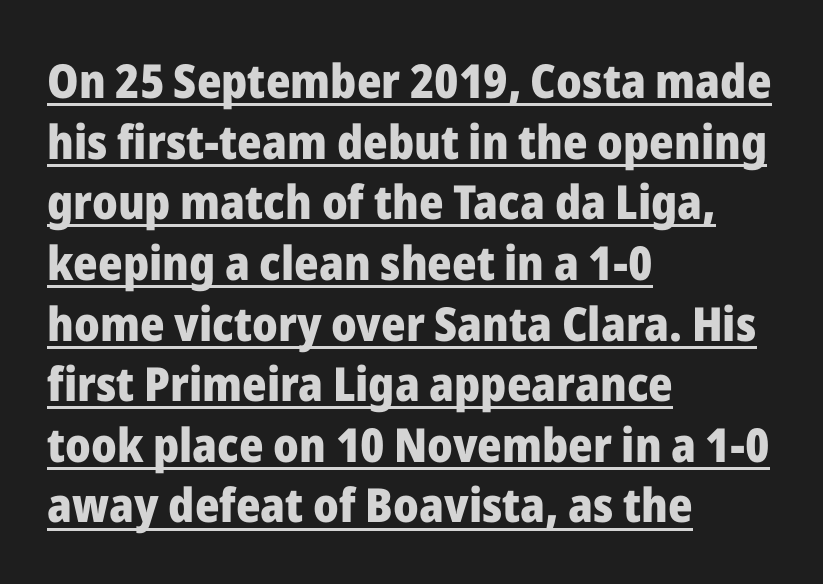
Q: Is the text bold? A: Yes.
Q: Is the text italic (slanted)? A: No, it is upright.
Q: Is the typeface a serif or a sans-serif typeface? A: Sans-serif.
Q: Is the text underlined? A: Yes.
Q: How is the paragraph aligned? A: Left-aligned.
Q: Is the spacing between letters normal or unusually wide? A: Normal.
Q: Is the spacing between lines tight, normal or loose? A: Normal.
Q: Width (condensed, normal, or wide)? A: Normal.
Q: Stroke contrast? A: Low.
Q: x-height? A: Medium.
Q: Monospaced? A: No.
